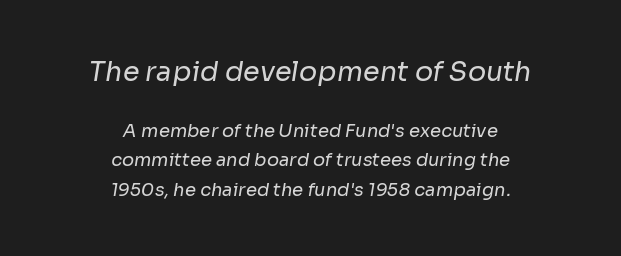
The image shows 27 px text type; set centered, normal line spacing (1.62x), normal letter spacing, not underlined; the first (top) block is 1.5x larger.
